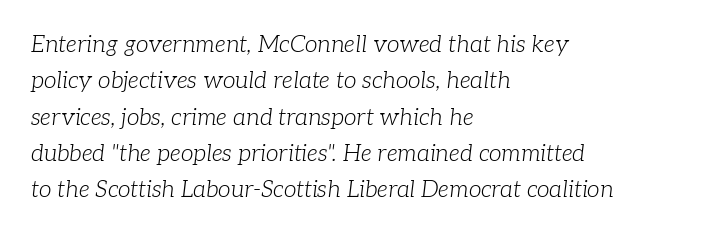
{"italic": "yes", "lean": "right", "slant_degrees": 7, "bold": "no", "underline": "no", "align": "left", "line_spacing": "normal", "line_spacing_ratio": 1.58, "letter_spacing": "normal", "letter_spacing_em": 0.0, "glyph_px": 23}
